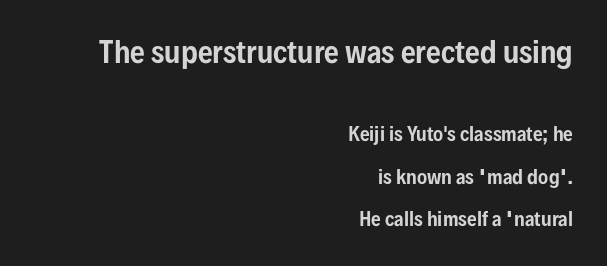
Posture: straight, roman, zero tilt. What stands out about the letter spacing? Nothing — it is the standard amount. Anything drawn beneath the words? Only blank space. Reading down the column, the eye jumps a long way to each next line. Two sizes are in play, and the larger belongs to the first block. Think of a printed novel: that variable character pitch is what you see here.
